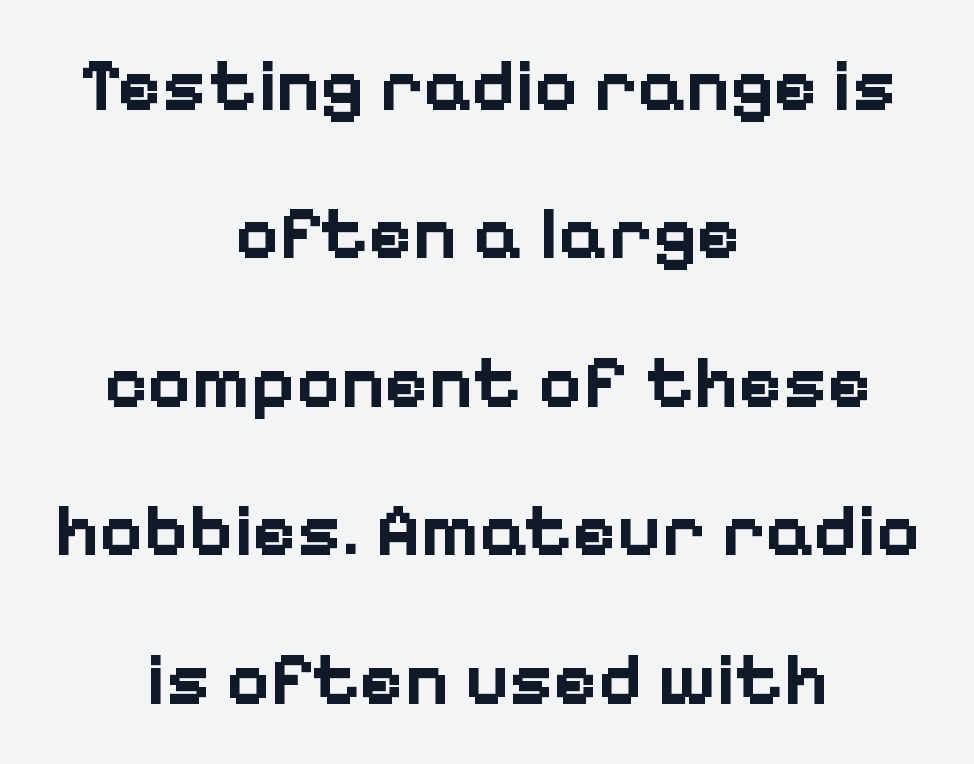
Does the lettering tilt? It doesn't — this is upright. Any mark beneath the type? The region is blank. The letters are bold, with thick, heavy strokes. A typesetter would call this proportional, since set widths differ per character.
